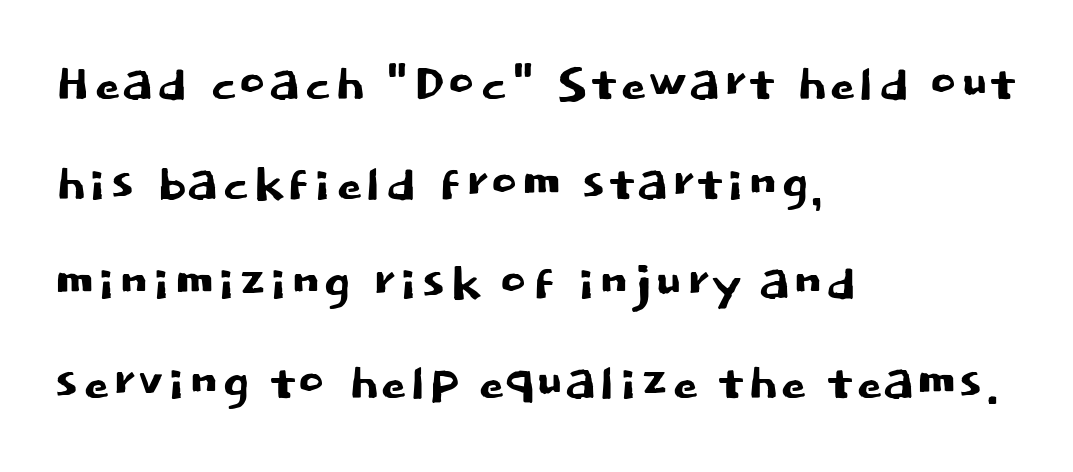
Q: Is the text italic (slanted)? A: No, it is upright.
Q: Is the typeface a serif or a sans-serif typeface? A: Sans-serif.
Q: Is the text underlined? A: No.
Q: How is the paragraph aligned? A: Left-aligned.
Q: Is the spacing between letters normal or unusually wide? A: Normal.
Q: Is the spacing between lines tight, normal or loose? A: Normal.
Q: Width (condensed, normal, or wide)? A: Normal.
Q: Stroke contrast? A: Low.
Q: x-height? A: Large.
Q: Monospaced? A: No.
